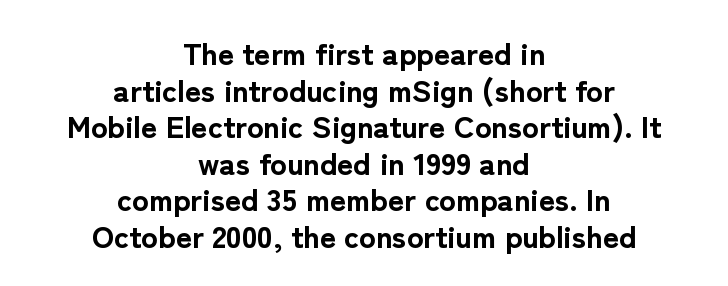
Line starts and ends both wander, symmetrically. The rendering uses natural spacing where letterforms have individual widths. Weight: bold. Each word holds together tightly as a unit, with standard inter-letter gaps. A clean baseline with only descenders dipping below it. Posture: straight, roman, zero tilt.
